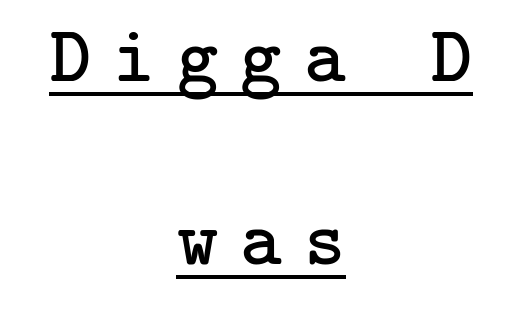
{"serif": "yes", "italic": "no", "bold": "no", "weight": "regular", "width": "normal", "stroke_contrast": "low", "x_height": "medium", "underline": "yes", "align": "center", "line_spacing": "loose", "line_spacing_ratio": 2.32, "letter_spacing": "wide", "letter_spacing_em": 0.28, "glyph_px": 79}
